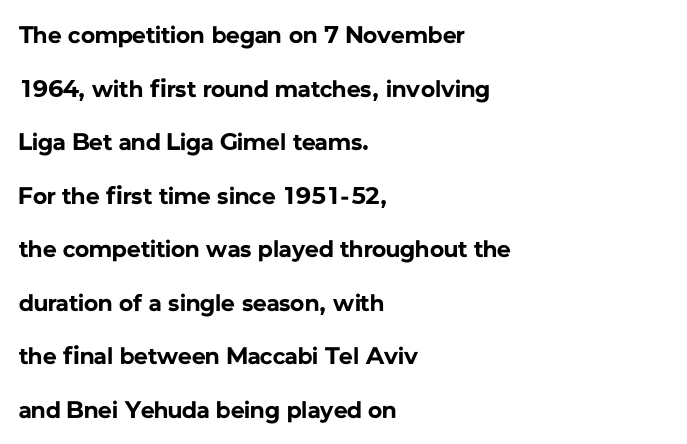
Q: Is the text bold? A: Yes.
Q: Is the text italic (slanted)? A: No, it is upright.
Q: Is the text underlined? A: No.
Q: How is the paragraph aligned? A: Left-aligned.
Q: Is the spacing between letters normal or unusually wide? A: Normal.
Q: Is the spacing between lines tight, normal or loose? A: Loose.
